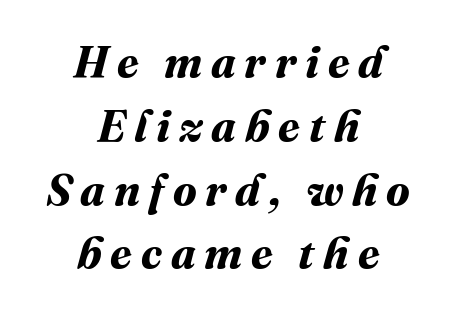
{"bold": "yes", "weight": "bold", "width": "normal", "stroke_contrast": "medium", "x_height": "medium", "monospaced": "no", "underline": "no", "align": "center", "line_spacing": "normal", "line_spacing_ratio": 1.45, "letter_spacing": "wide", "letter_spacing_em": 0.2, "glyph_px": 44}
